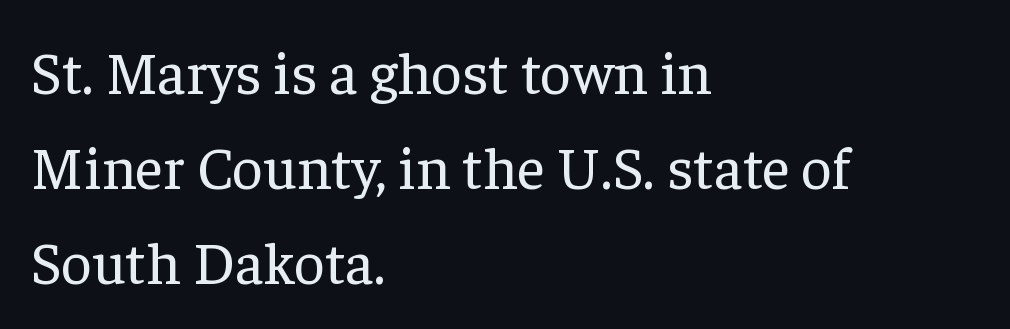
The image shows 60 px regular-weight serif type, upright; set left-aligned, normal line spacing (1.58x), normal letter spacing, not underlined; low stroke contrast and a medium x-height.
